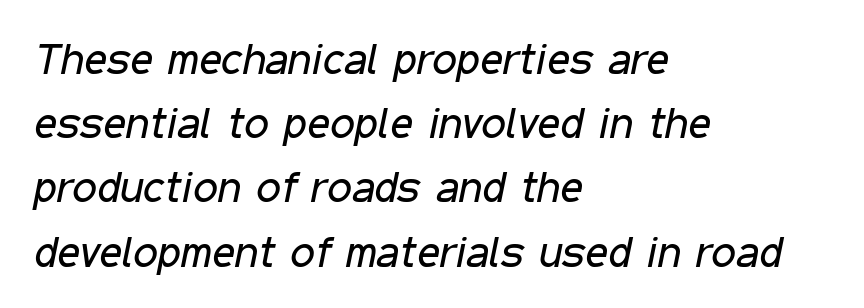
Q: Is the text bold? A: No.
Q: Is the text italic (slanted)? A: Yes, it leans right by about 11 degrees.
Q: Is the text underlined? A: No.
Q: How is the paragraph aligned? A: Left-aligned.
Q: Is the spacing between letters normal or unusually wide? A: Normal.
Q: Is the spacing between lines tight, normal or loose? A: Normal.
Q: Width (condensed, normal, or wide)? A: Condensed.
Q: Stroke contrast? A: Low.
Q: x-height? A: Medium.
Q: Monospaced? A: No.
